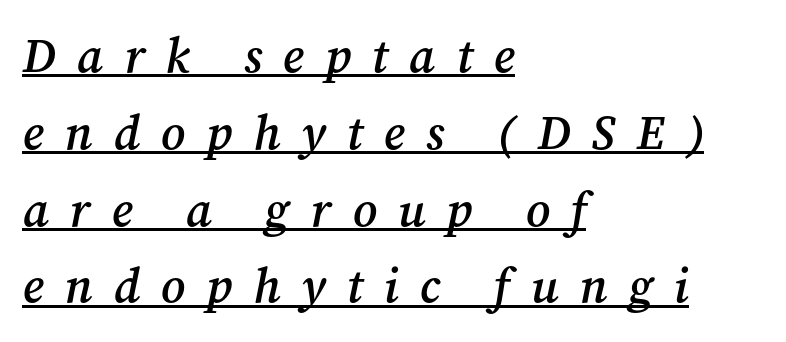
The whole block is typeset with a tilt. Words appear elongated and porous because spacing is wide. Strokes here are thickened, but only to semibold level. The face used here is proportionally spaced, like ordinary book or web type. The passage shown is underscored from start to finish.
